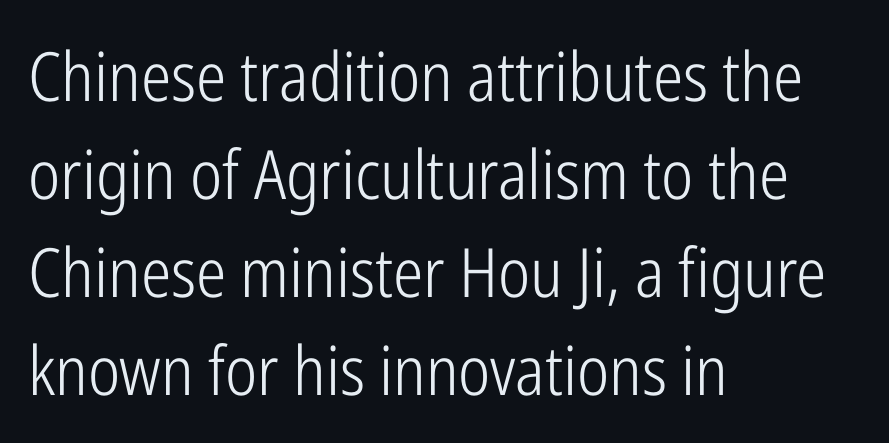
Q: Is the text bold? A: No.
Q: Is the text italic (slanted)? A: No, it is upright.
Q: Is the typeface a serif or a sans-serif typeface? A: Sans-serif.
Q: Is the text underlined? A: No.
Q: How is the paragraph aligned? A: Left-aligned.
Q: Is the spacing between letters normal or unusually wide? A: Normal.
Q: Is the spacing between lines tight, normal or loose? A: Normal.
Q: Width (condensed, normal, or wide)? A: Condensed.
Q: Stroke contrast? A: Low.
Q: x-height? A: Medium.
Q: Monospaced? A: No.
